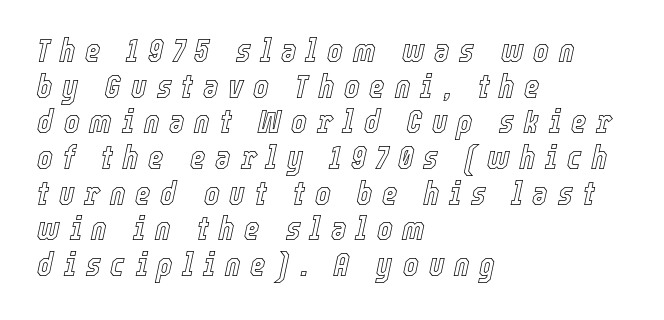
The image shows 33 px condensed type, italic (leaning right); set left-aligned, tight line spacing (1.08x), unusually wide letter spacing (+0.3 em), not underlined; a medium x-height.
